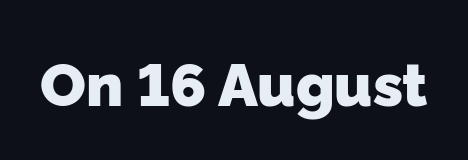
The image shows 60 px heavy sans-serif type; set normal letter spacing, not underlined; low stroke contrast and a medium x-height.
